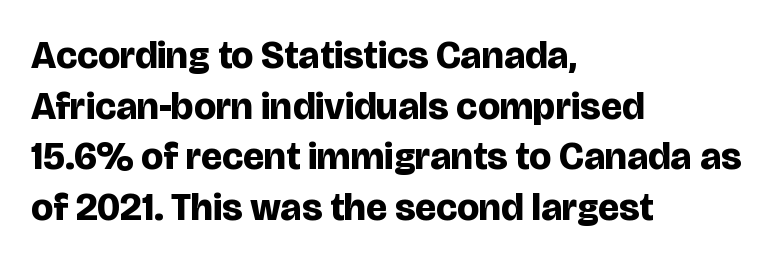
The strokes are fattened all the way to bold. These lines sit exactly where default settings would place them. The letters sit at their default tracking, neither squeezed nor spread. One-word summary of the alignment: left.
